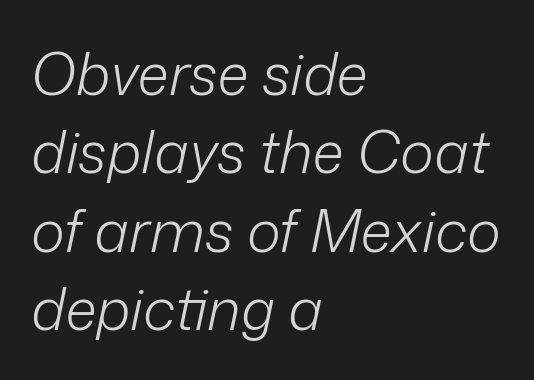
Default kerning and tracking; the words read as compact shapes. The strokes are not fattened; the text isn't bold. Designer's note — italics engaged. The glyphs are unaccompanied by any horizontal stroke below them. Spacing verdict: proportional, widths tailored to each character.
